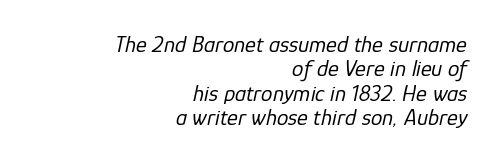
The image shows 23 px text type, italic (leaning right); set right-aligned, tight line spacing (1.06x), normal letter spacing, not underlined.
